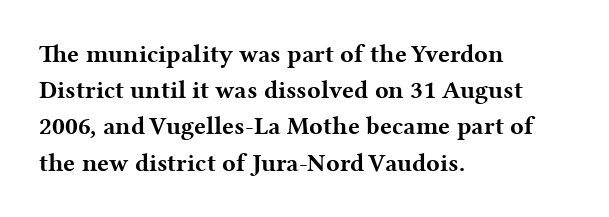
Typesetter's note: full bold, strokes at maximum text heaviness. Rendered with straight, roman letterforms. The line-height multiplier appears to be the usual default. Words appear dense and cohesive because spacing is normal. A student would call this left alignment; a typographer would say flush left, rag right. The baseline area is clear.
